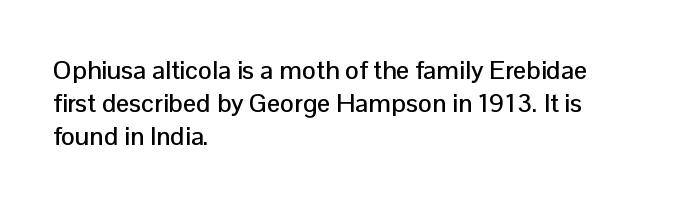
{"italic": "no", "underline": "no", "align": "left", "line_spacing": "normal", "line_spacing_ratio": 1.26, "letter_spacing": "normal", "letter_spacing_em": 0.0, "glyph_px": 26}
